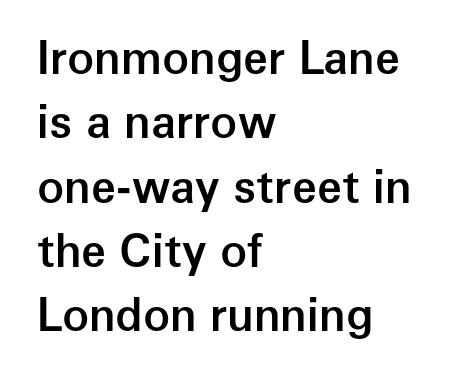
Q: Is the text bold? A: Semi-bold.
Q: Is the text italic (slanted)? A: No, it is upright.
Q: Is the typeface a serif or a sans-serif typeface? A: Sans-serif.
Q: Is the text underlined? A: No.
Q: How is the paragraph aligned? A: Left-aligned.
Q: Is the spacing between letters normal or unusually wide? A: Normal.
Q: Is the spacing between lines tight, normal or loose? A: Normal.
Q: Width (condensed, normal, or wide)? A: Normal.
Q: Stroke contrast? A: Low.
Q: x-height? A: Medium.
Q: Monospaced? A: No.
